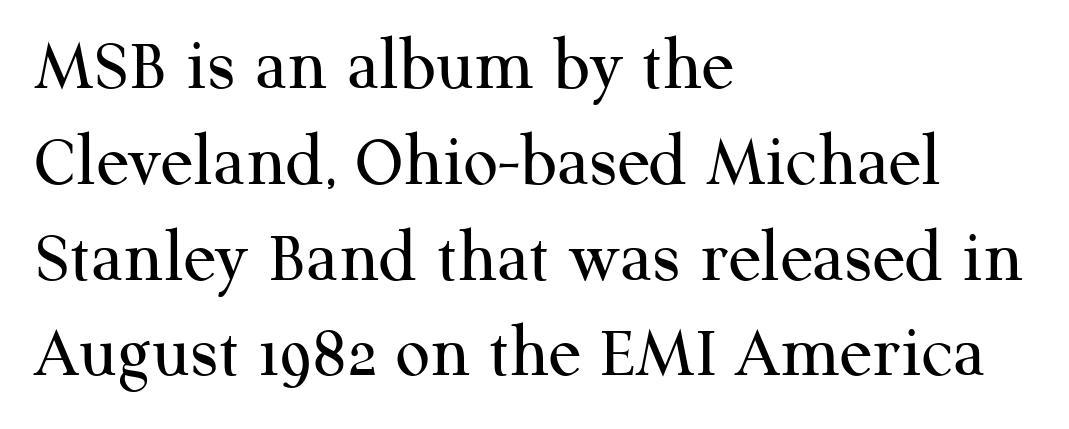
Q: Is the text bold? A: No.
Q: Is the text italic (slanted)? A: No, it is upright.
Q: Is the typeface a serif or a sans-serif typeface? A: Serif.
Q: Is the text underlined? A: No.
Q: How is the paragraph aligned? A: Left-aligned.
Q: Is the spacing between letters normal or unusually wide? A: Normal.
Q: Is the spacing between lines tight, normal or loose? A: Normal.
Q: Width (condensed, normal, or wide)? A: Normal.
Q: Stroke contrast? A: Medium.
Q: x-height? A: Medium.
Q: Monospaced? A: No.
